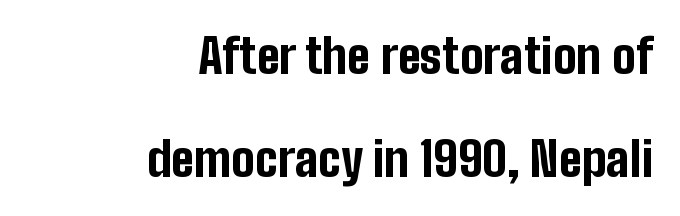
Q: Is the text bold? A: Yes.
Q: Is the text italic (slanted)? A: No, it is upright.
Q: Is the typeface a serif or a sans-serif typeface? A: Sans-serif.
Q: Is the text underlined? A: No.
Q: How is the paragraph aligned? A: Right-aligned.
Q: Is the spacing between letters normal or unusually wide? A: Normal.
Q: Is the spacing between lines tight, normal or loose? A: Loose.
Q: Width (condensed, normal, or wide)? A: Condensed.
Q: Stroke contrast? A: Low.
Q: x-height? A: Medium.
Q: Monospaced? A: No.
